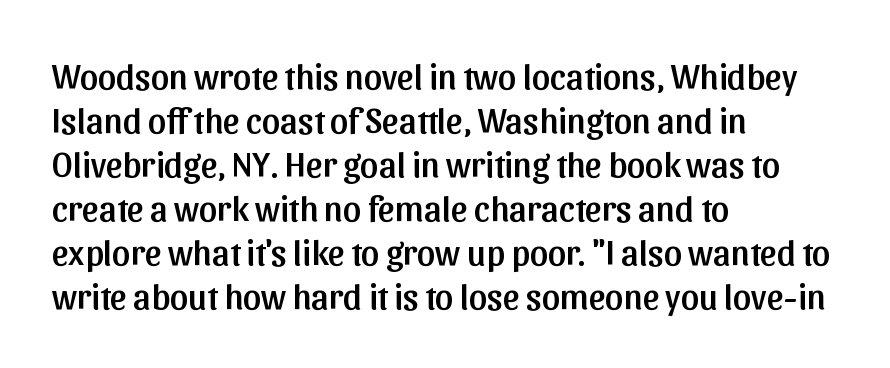
Q: Is the text italic (slanted)? A: No, it is upright.
Q: Is the typeface a serif or a sans-serif typeface? A: Sans-serif.
Q: Is the text underlined? A: No.
Q: How is the paragraph aligned? A: Left-aligned.
Q: Is the spacing between letters normal or unusually wide? A: Normal.
Q: Width (condensed, normal, or wide)? A: Normal.
Q: Stroke contrast? A: Low.
Q: x-height? A: Medium.
Q: Monospaced? A: No.
